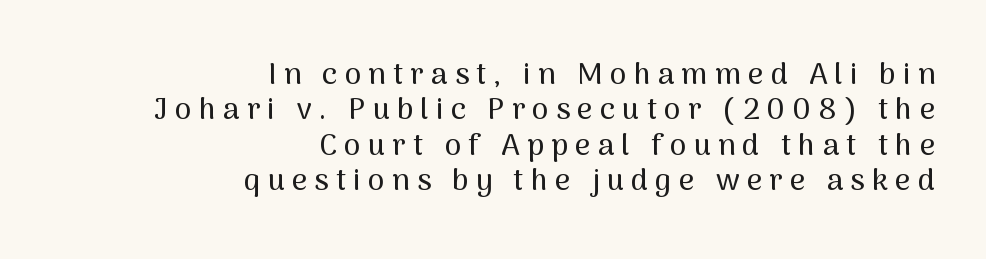
{"serif": "no", "italic": "no", "width": "normal", "stroke_contrast": "medium", "x_height": "medium", "monospaced": "no", "underline": "no", "align": "right", "line_spacing_ratio": 1.18, "letter_spacing": "wide", "letter_spacing_em": 0.24, "glyph_px": 30}
